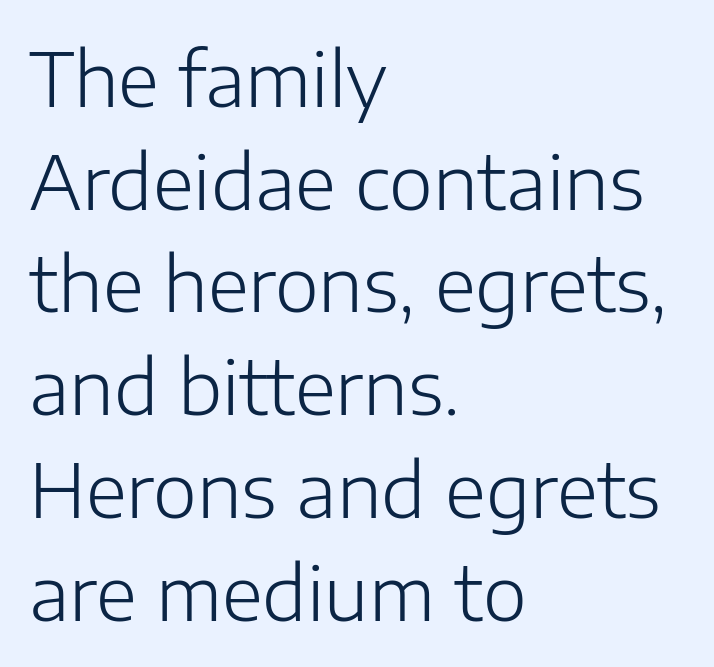
{"serif": "no", "italic": "no", "bold": "no", "weight": "light", "width": "normal", "stroke_contrast": "low", "x_height": "medium", "monospaced": "no", "underline": "no", "align": "left", "line_spacing": "normal", "line_spacing_ratio": 1.37, "letter_spacing": "normal", "letter_spacing_em": 0.0, "glyph_px": 75}
